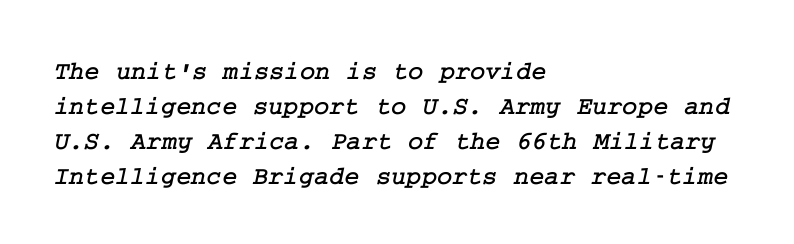
The image shows 26 px text type; set left-aligned, normal line spacing (1.34x), normal letter spacing, not underlined.
